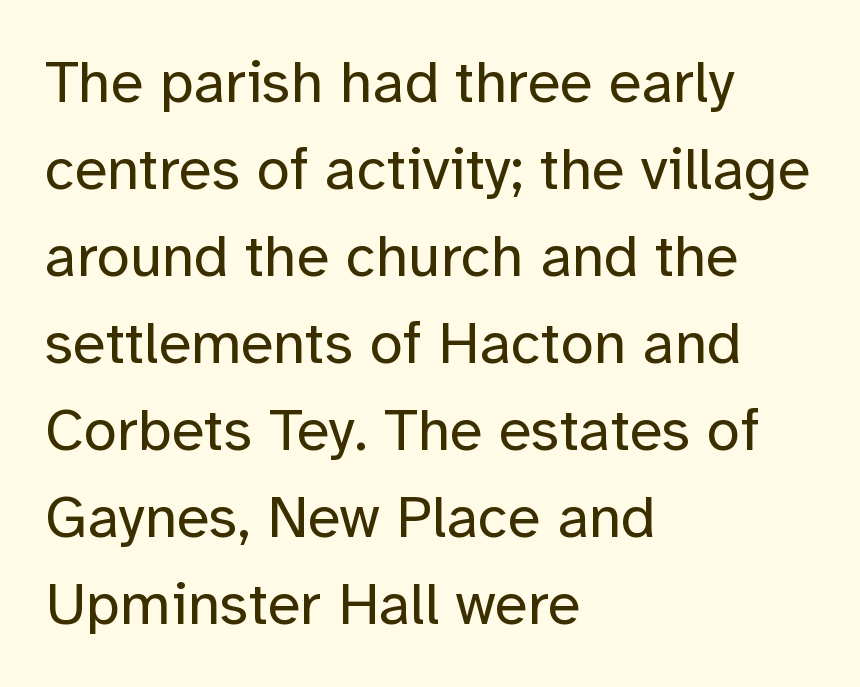
The image shows 60 px regular-weight sans-serif type, upright; set left-aligned, normal line spacing (1.45x), normal letter spacing, not underlined; low stroke contrast and a medium x-height.
